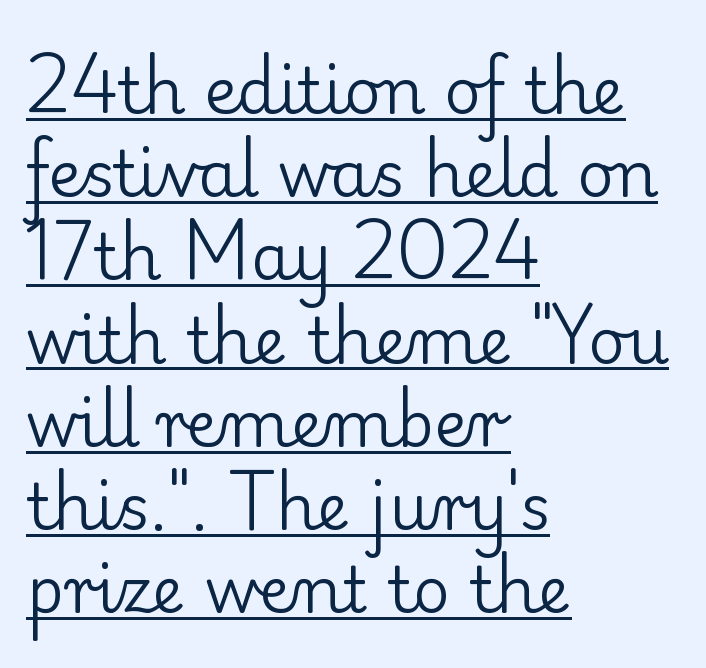
The image shows 64 px regular-weight serif type, upright; set left-aligned, normal line spacing (1.3x), normal letter spacing, underlined; low stroke contrast and a small x-height.
